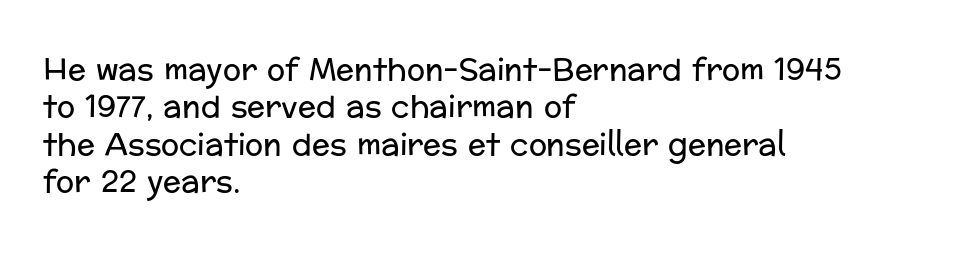
{"serif": "no", "italic": "no", "bold": "no", "weight": "regular", "width": "normal", "stroke_contrast": "low", "x_height": "medium", "monospaced": "no", "underline": "no", "align": "left", "line_spacing": "normal", "line_spacing_ratio": 1.25, "letter_spacing": "normal", "letter_spacing_em": 0.0, "glyph_px": 30}
